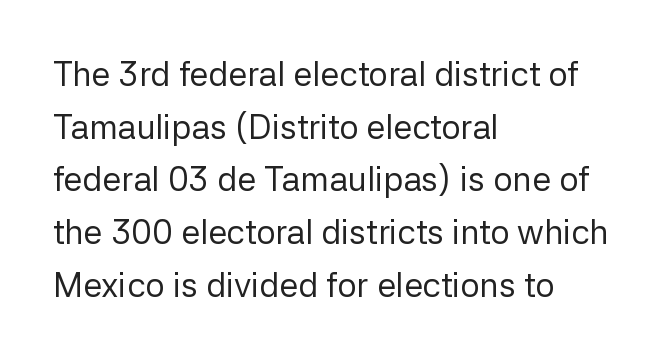
{"serif": "no", "italic": "no", "bold": "no", "weight": "regular", "width": "normal", "stroke_contrast": "low", "x_height": "medium", "monospaced": "no", "underline": "no", "align": "left", "line_spacing": "normal", "line_spacing_ratio": 1.55, "letter_spacing": "normal", "letter_spacing_em": 0.0, "glyph_px": 34}
